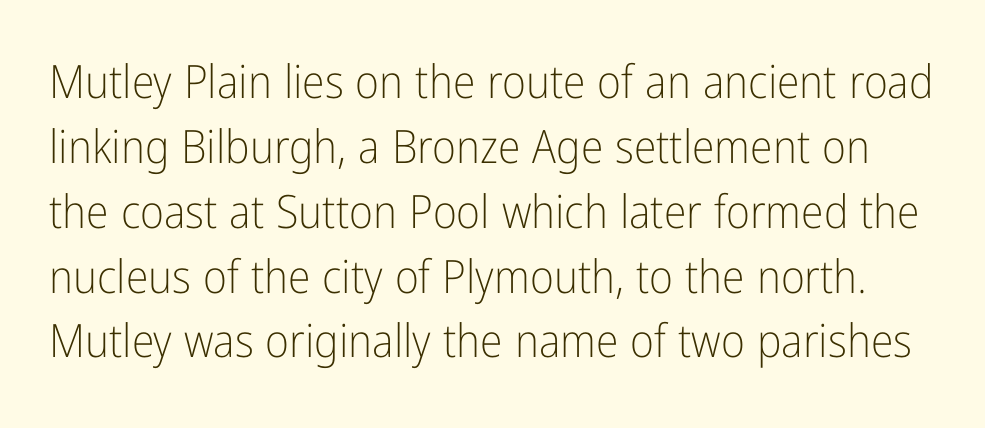
The rendering uses natural spacing where letterforms have individual widths. The glyphs in this specimen are sans serif. The letters stand straight up with perfectly vertical stems. Honestly, there is no underline to notice here at all.
